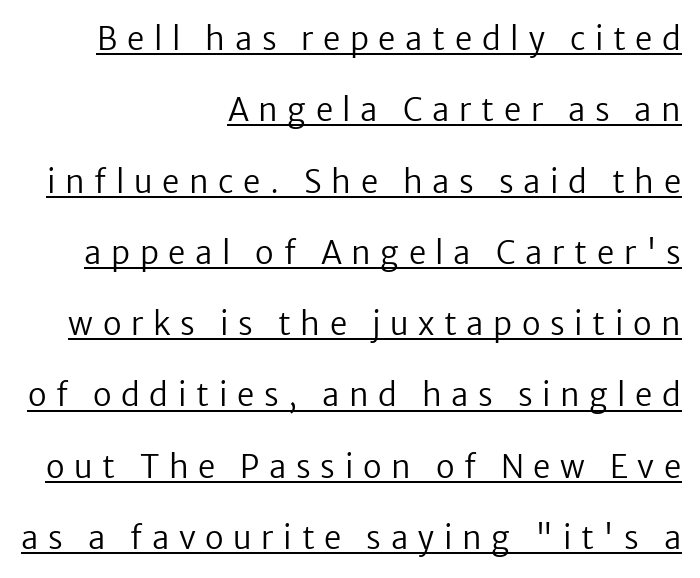
How are the letters spaced? Widely, with obvious added tracking. A typographer would call this underscored text. Does the leading feel generous? Absolutely, it's lavish. Leftover space on each line is placed entirely before the opening word.
